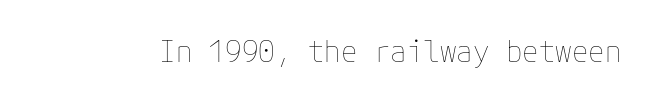
The strokes carry an ordinary text weight at most. Characters follow at the spacing the type designer built in. The strip under each line holds only bare page. The lettering holds an erect, upright posture throughout.
